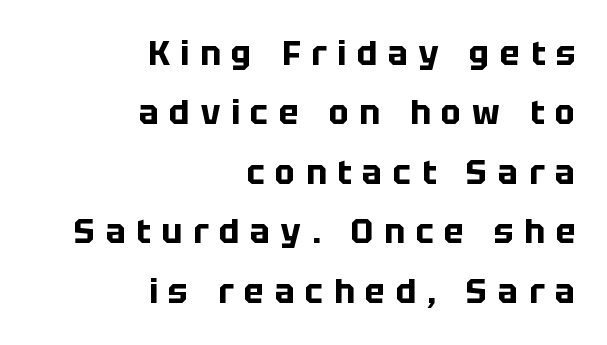
The image shows 33 px bold sans-serif type, upright; set right-aligned, line spacing 1.8x, unusually wide letter spacing (+0.33 em), not underlined; low stroke contrast and a large x-height.
